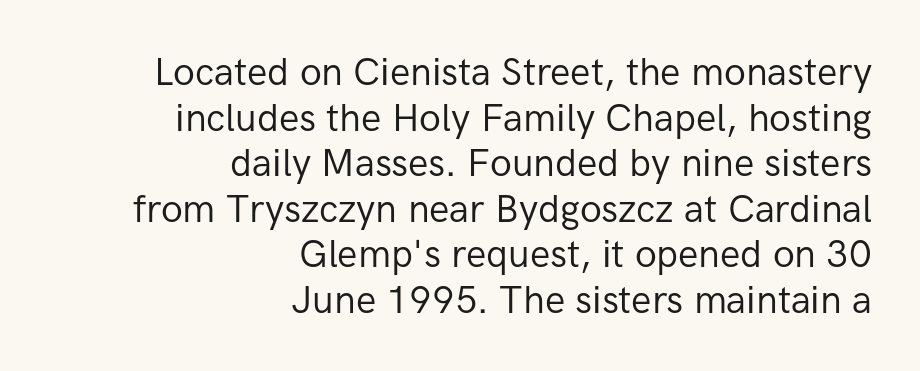
{"serif": "no", "italic": "no", "bold": "no", "weight": "regular", "width": "normal", "stroke_contrast": "low", "x_height": "medium", "monospaced": "no", "underline": "no", "align": "right", "line_spacing_ratio": 1.2, "letter_spacing": "normal", "letter_spacing_em": 0.0, "glyph_px": 38}
